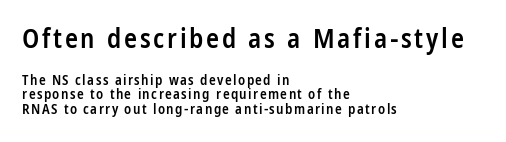
The image shows 27 px text type, upright; set left-aligned, tight line spacing (1.02x), not underlined; the first (top) block is 1.93x larger.
